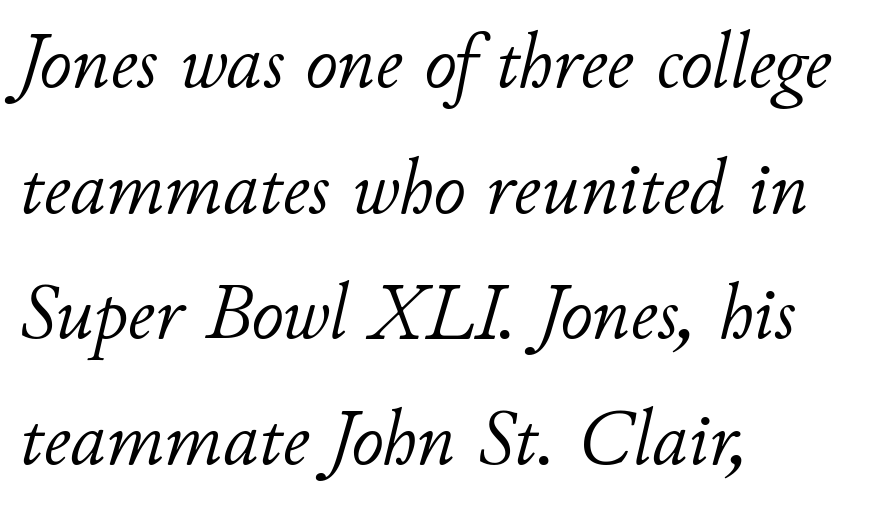
Q: Is the text bold? A: No.
Q: Is the text italic (slanted)? A: Yes, it leans right by about 11 degrees.
Q: Is the text underlined? A: No.
Q: How is the paragraph aligned? A: Left-aligned.
Q: Is the spacing between letters normal or unusually wide? A: Normal.
Q: Is the spacing between lines tight, normal or loose? A: Normal.
Q: Width (condensed, normal, or wide)? A: Normal.
Q: Stroke contrast? A: Low.
Q: x-height? A: Small.
Q: Monospaced? A: No.
